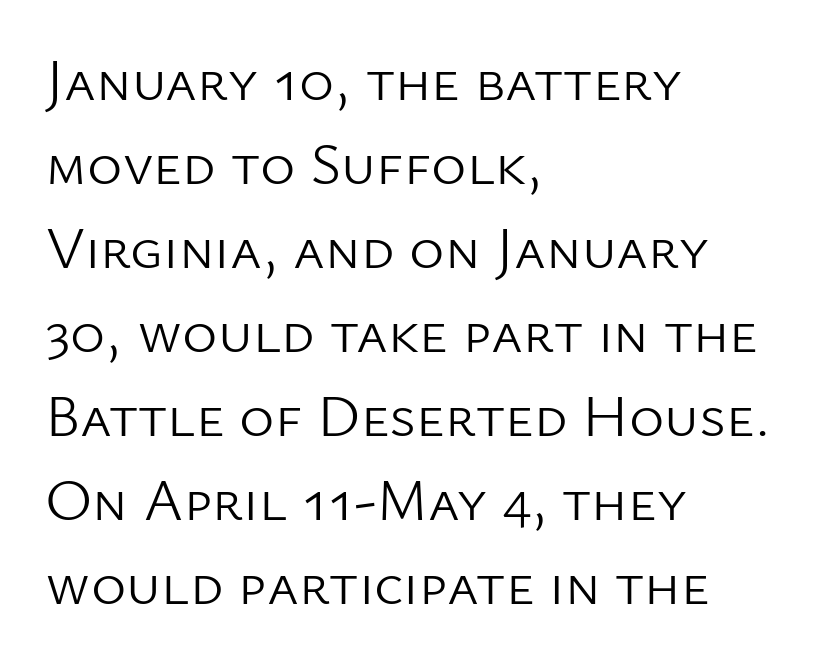
{"serif": "no", "italic": "no", "bold": "no", "weight": "light", "width": "normal", "stroke_contrast": "low", "x_height": "medium", "monospaced": "no", "underline": "no", "align": "left", "line_spacing": "normal", "line_spacing_ratio": 1.4, "letter_spacing": "normal", "letter_spacing_em": 0.0, "glyph_px": 60}
